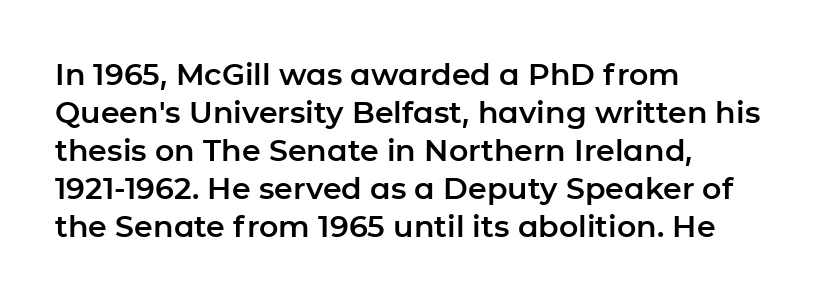
The image shows 30 px sans-serif type, upright; set left-aligned, normal line spacing (1.27x), normal letter spacing, not underlined; low stroke contrast and a medium x-height.
